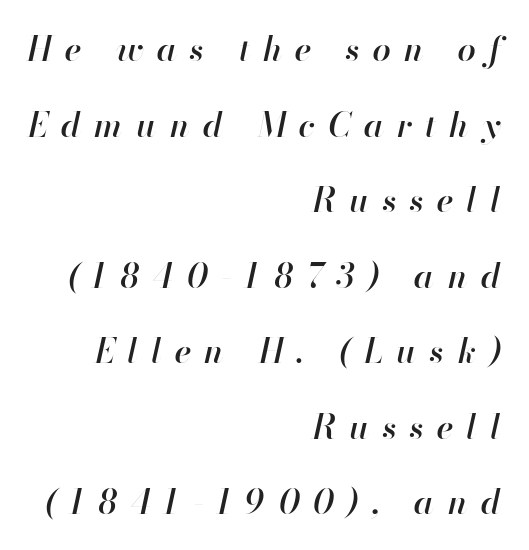
Think of a printed novel: that variable character pitch is what you see here. A typesetter would call this leading open, well beyond the default. The specimen omits any rule beneath the text block's lines. The rendering anchors every line to the right-hand side. Honestly, the letter spacing is so wide it's the main thing you notice.
